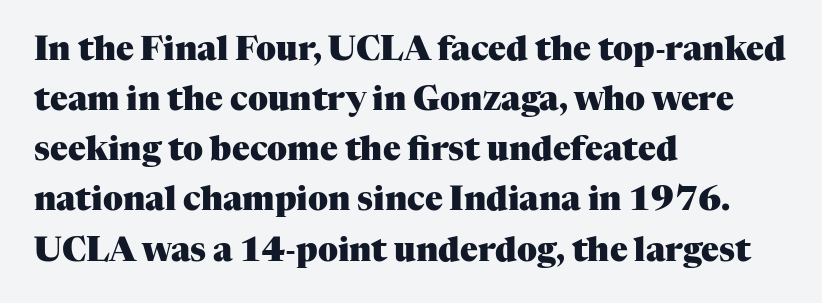
{"serif": "yes", "italic": "no", "bold": "yes", "weight": "heavy", "width": "normal", "stroke_contrast": "medium", "x_height": "medium", "monospaced": "no", "underline": "no", "align": "left", "line_spacing": "normal", "line_spacing_ratio": 1.52, "letter_spacing": "normal", "letter_spacing_em": 0.0, "glyph_px": 33}
